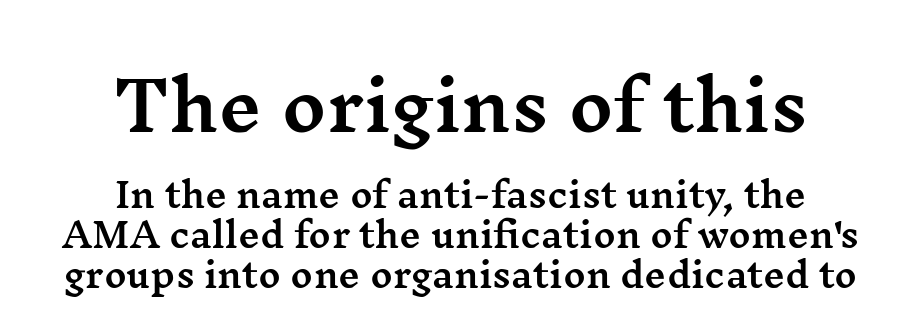
{"serif": "yes", "italic": "no", "width": "wide", "stroke_contrast": "medium", "x_height": "medium", "monospaced": "no", "underline": "no", "align": "center", "line_spacing_ratio": 1.17, "letter_spacing": "normal", "letter_spacing_em": 0.0, "larger_block": "first", "size_ratio": 2.0, "glyph_px": 68}
